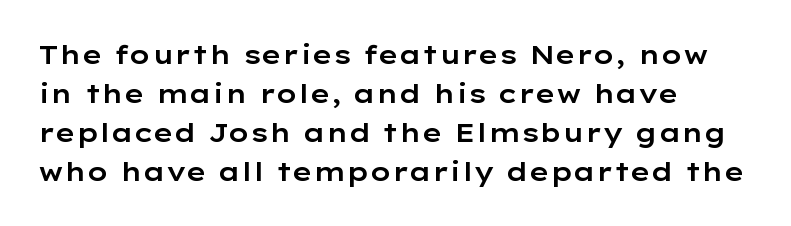
Q: Is the text italic (slanted)? A: No, it is upright.
Q: Is the text underlined? A: No.
Q: How is the paragraph aligned? A: Left-aligned.
Q: Is the spacing between letters normal or unusually wide? A: Normal.
Q: Is the spacing between lines tight, normal or loose? A: Normal.
